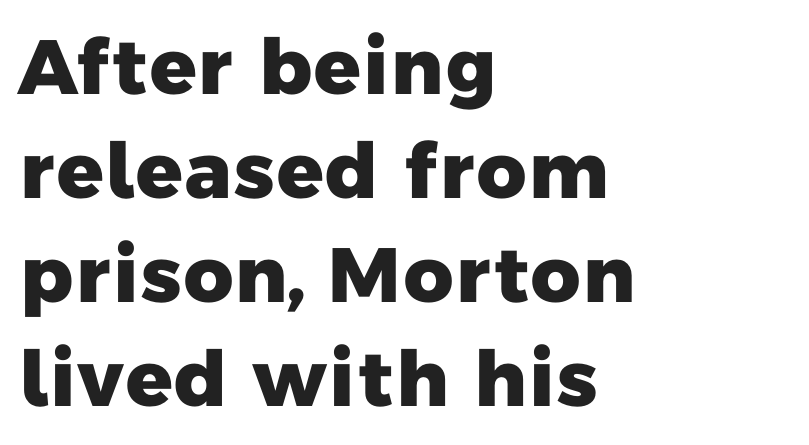
The image shows 77 px heavy sans-serif type; set left-aligned, normal line spacing (1.35x), normal letter spacing, not underlined; low stroke contrast and a medium x-height.
